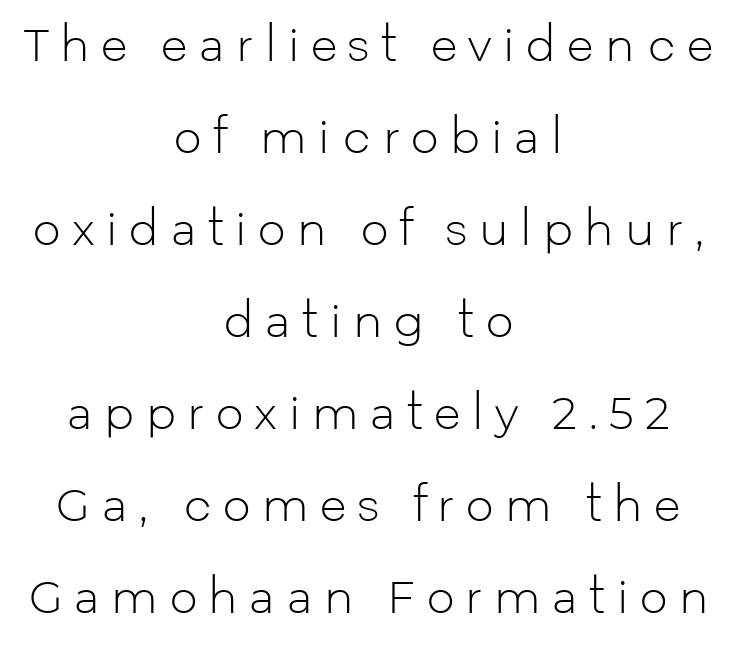
Looks like regular typesetting: each glyph gets only the width it needs. The letters are spread apart with noticeably loose tracking. The space directly below the letters is spotless. Quick note: interline space is abundant. The rag falls on both sides of this text block equally.
